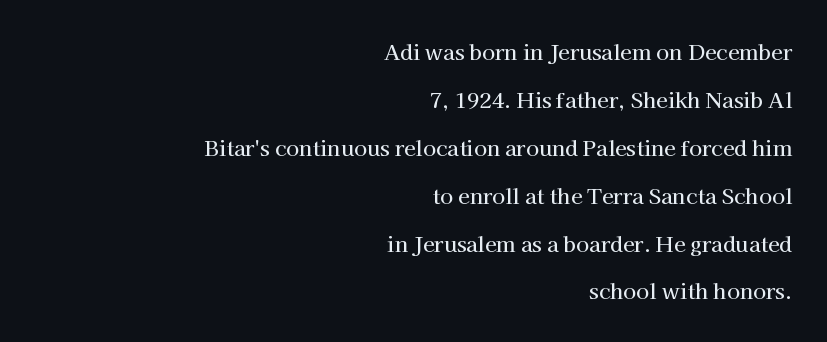
The image shows 21 px text type, upright; set right-aligned, loose line spacing (2.28x), normal letter spacing, not underlined.
